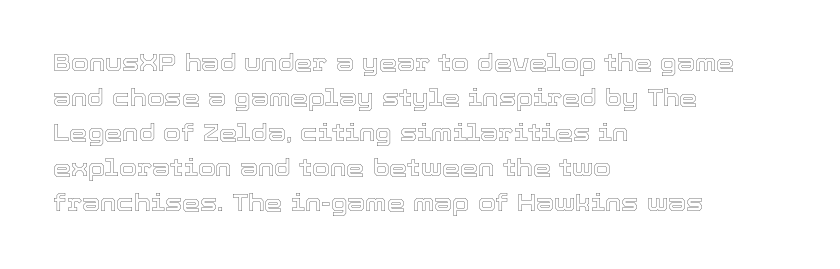
{"italic": "no", "underline": "no", "align": "left", "line_spacing": "normal", "line_spacing_ratio": 1.52, "letter_spacing": "normal", "letter_spacing_em": 0.0, "glyph_px": 23}
